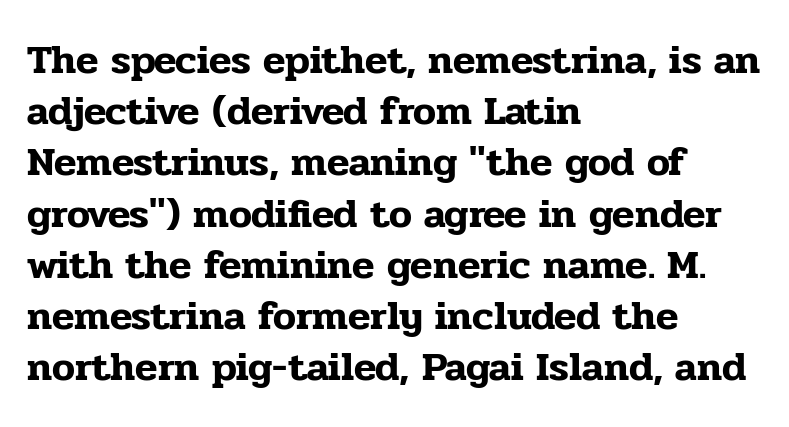
Font category for this specimen: serif. Any mark beneath the type? The region is blank. Is the letter spacing exaggerated? No — it looks like the ordinary default. You can tell it's not italic because the verticals are truly vertical. Is this a fixed-width face? No — the glyphs have proportional, varying widths.
